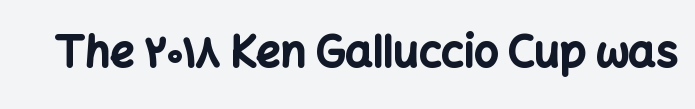
The image shows 43 px bold sans-serif type, upright; set normal letter spacing, not underlined; low stroke contrast and a medium x-height.
